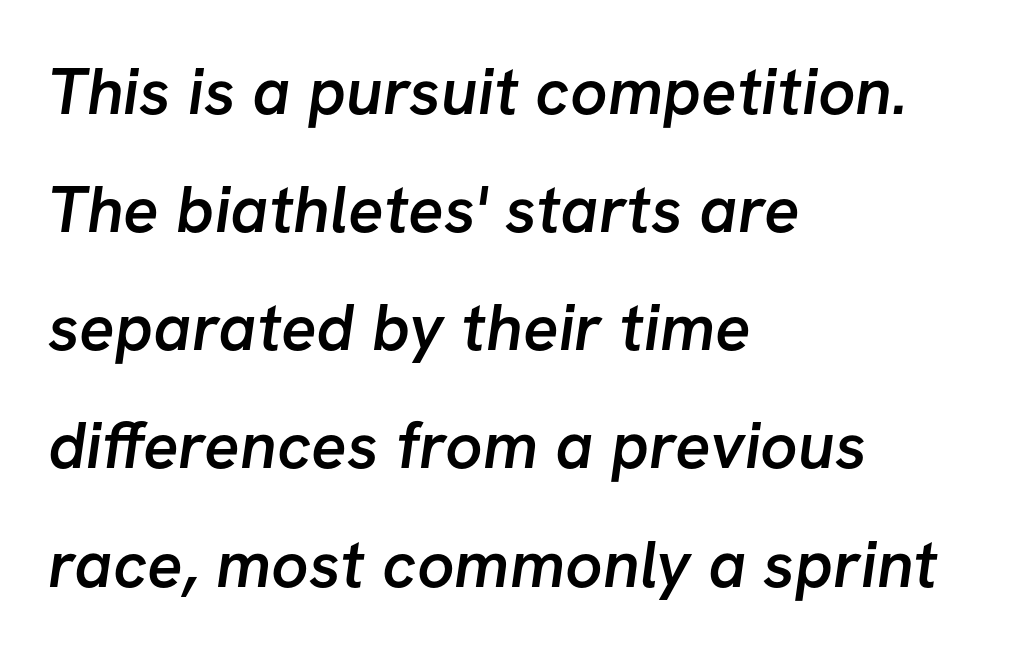
I'd describe the lettering as semibold — firm but not a full bold. Varying glyph widths throughout — classic text-font behaviour. The letters sit at their default tracking, neither squeezed nor spread. Check where the strokes stop: nothing finishes them off — pure sans.
